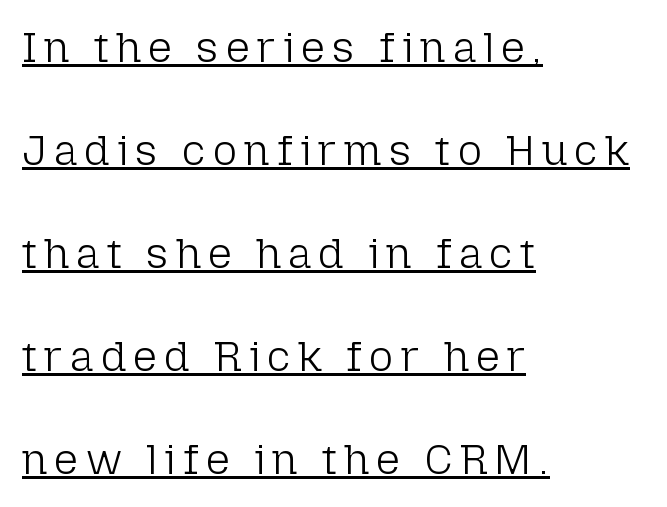
The image shows 42 px light sans-serif type, upright; set left-aligned, loose line spacing (2.45x), underlined; low stroke contrast and a medium x-height.
